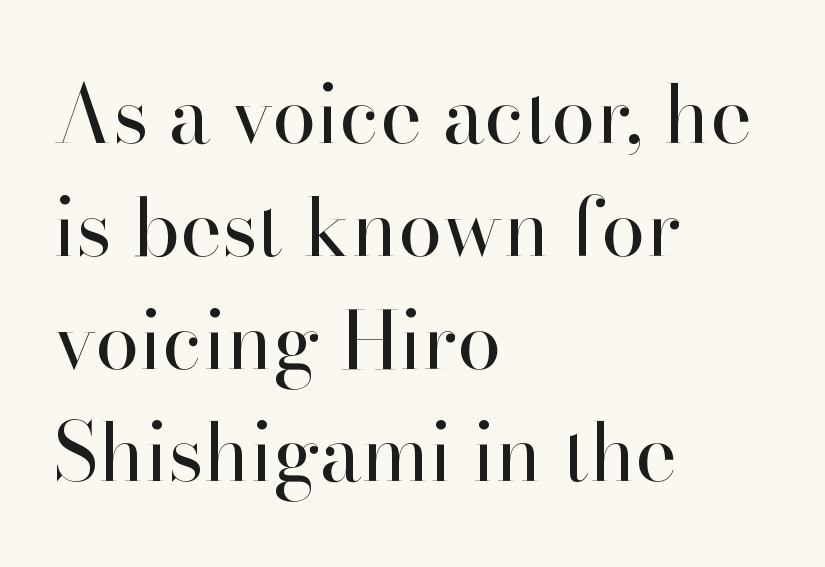
Italic? Not at all — the glyphs are vertical. The gap between lines stays unmarked. In terms of letterspacing, this is plain default setting. The passage shown is typed in a proportional face where columns would drift.
